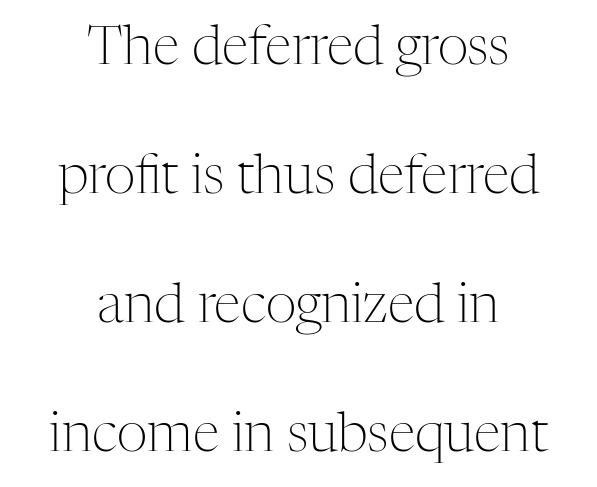
{"serif": "yes", "italic": "no", "bold": "no", "weight": "light", "width": "normal", "stroke_contrast": "medium", "x_height": "medium", "monospaced": "no", "underline": "no", "align": "center", "line_spacing": "loose", "line_spacing_ratio": 2.39, "letter_spacing": "normal", "letter_spacing_em": 0.0, "glyph_px": 54}
